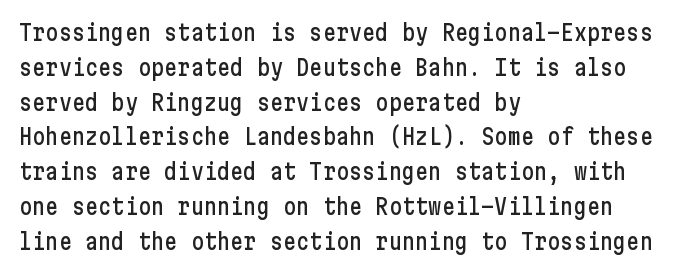
Q: Is the text italic (slanted)? A: No, it is upright.
Q: Is the text underlined? A: No.
Q: How is the paragraph aligned? A: Left-aligned.
Q: Is the spacing between letters normal or unusually wide? A: Normal.
Q: Is the spacing between lines tight, normal or loose? A: Normal.
